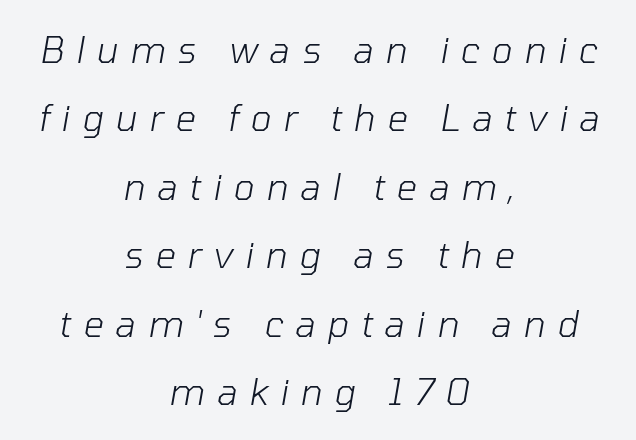
Q: Is the text bold? A: No.
Q: Is the text italic (slanted)? A: Yes, it leans right by about 10 degrees.
Q: Is the text underlined? A: No.
Q: How is the paragraph aligned? A: Centered.
Q: Is the spacing between letters normal or unusually wide? A: Unusually wide.
Q: Is the spacing between lines tight, normal or loose? A: Loose.
Q: Width (condensed, normal, or wide)? A: Normal.
Q: Stroke contrast? A: Low.
Q: x-height? A: Medium.
Q: Monospaced? A: No.
